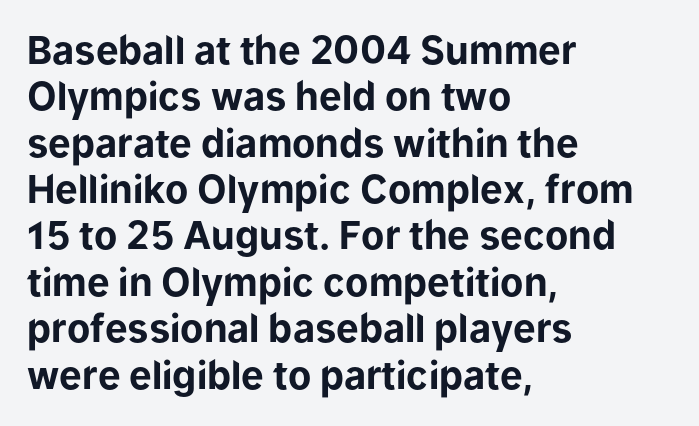
Q: Is the text bold? A: Yes.
Q: Is the text italic (slanted)? A: No, it is upright.
Q: Is the typeface a serif or a sans-serif typeface? A: Sans-serif.
Q: Is the text underlined? A: No.
Q: How is the paragraph aligned? A: Left-aligned.
Q: Is the spacing between letters normal or unusually wide? A: Normal.
Q: Width (condensed, normal, or wide)? A: Normal.
Q: Stroke contrast? A: Low.
Q: x-height? A: Medium.
Q: Monospaced? A: No.
